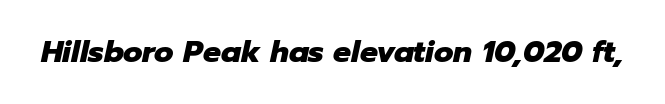
Q: Is the text bold? A: Yes.
Q: Is the text italic (slanted)? A: Yes, it leans right by about 12 degrees.
Q: Is the text underlined? A: No.
Q: Is the spacing between letters normal or unusually wide? A: Normal.
Q: Width (condensed, normal, or wide)? A: Normal.
Q: Stroke contrast? A: Low.
Q: x-height? A: Medium.
Q: Monospaced? A: No.
